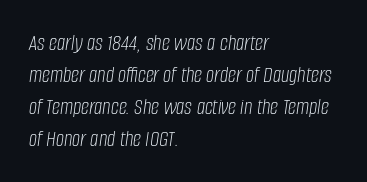
The image shows 23 px text type, italic (leaning right); set left-aligned, normal line spacing (1.39x), normal letter spacing, not underlined.
